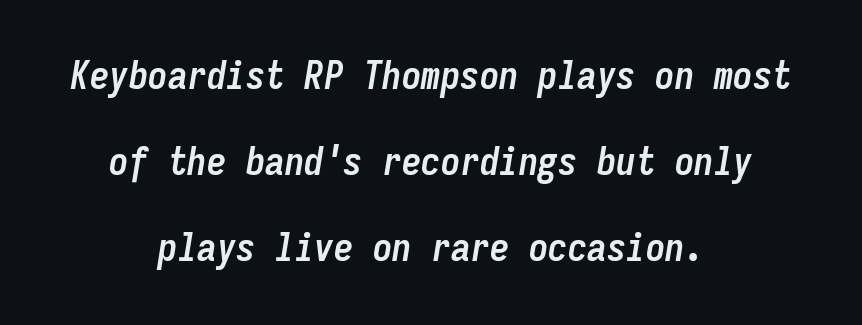
{"italic": "yes", "lean": "right", "slant_degrees": 9, "bold": "yes", "weight": "semibold", "width": "condensed", "stroke_contrast": "low", "x_height": "medium", "monospaced": "yes", "underline": "no", "align": "center", "line_spacing": "loose", "line_spacing_ratio": 2.21, "letter_spacing": "normal", "letter_spacing_em": 0.0, "glyph_px": 39}
